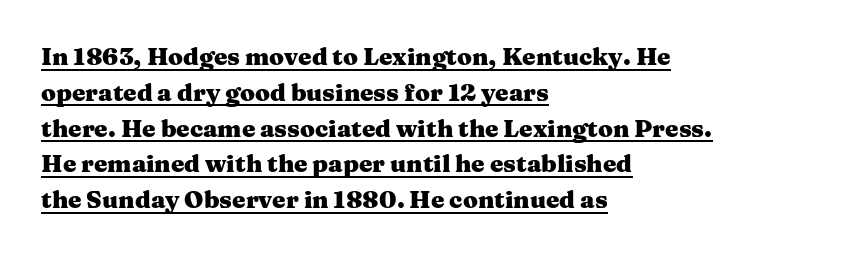
{"italic": "no", "bold": "yes", "underline": "yes", "align": "left", "line_spacing": "normal", "line_spacing_ratio": 1.49, "letter_spacing": "normal", "letter_spacing_em": 0.0, "glyph_px": 24}
